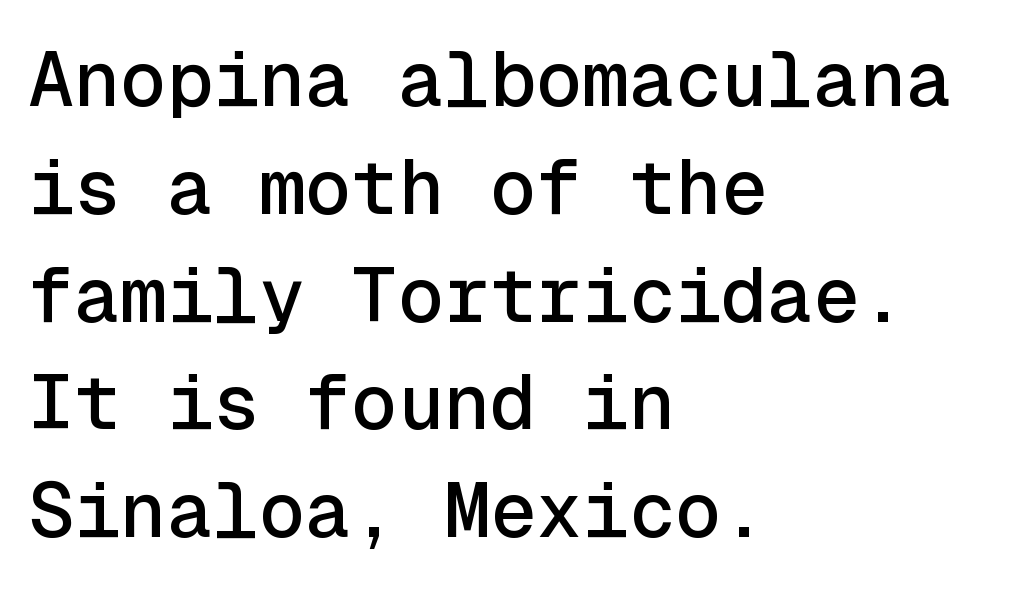
Q: Is the text italic (slanted)? A: No, it is upright.
Q: Is the typeface a serif or a sans-serif typeface? A: Sans-serif.
Q: Is the text underlined? A: No.
Q: How is the paragraph aligned? A: Left-aligned.
Q: Is the spacing between letters normal or unusually wide? A: Normal.
Q: Is the spacing between lines tight, normal or loose? A: Normal.
Q: Width (condensed, normal, or wide)? A: Normal.
Q: x-height? A: Medium.
Q: Monospaced? A: Yes.
